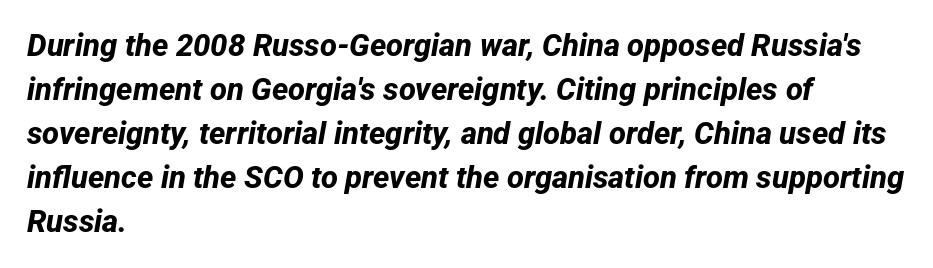
{"serif": "no", "bold": "yes", "weight": "bold", "width": "normal", "stroke_contrast": "low", "x_height": "medium", "monospaced": "no", "underline": "no", "align": "left", "line_spacing": "normal", "line_spacing_ratio": 1.42, "letter_spacing": "normal", "letter_spacing_em": 0.0, "glyph_px": 31}
